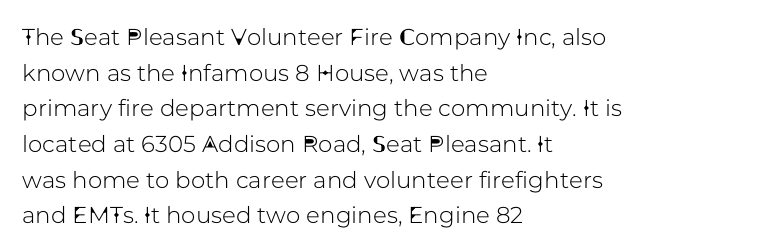
Q: Is the text italic (slanted)? A: No, it is upright.
Q: Is the text underlined? A: No.
Q: How is the paragraph aligned? A: Left-aligned.
Q: Is the spacing between letters normal or unusually wide? A: Normal.
Q: Is the spacing between lines tight, normal or loose? A: Normal.
